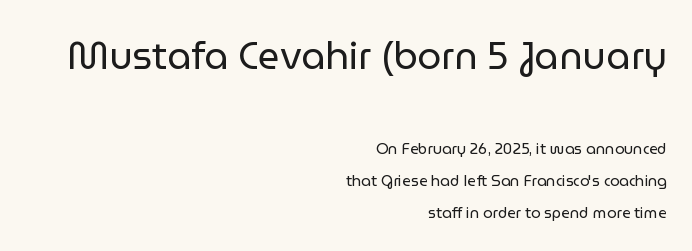
Q: Is the text bold? A: No.
Q: Is the text italic (slanted)? A: No, it is upright.
Q: Is the typeface a serif or a sans-serif typeface? A: Sans-serif.
Q: Is the text underlined? A: No.
Q: How is the paragraph aligned? A: Right-aligned.
Q: Is the spacing between letters normal or unusually wide? A: Normal.
Q: Is the spacing between lines tight, normal or loose? A: Loose.
Q: Which block of text is set in a larger size, the first (top) or the second (bottom)? A: The first (top) one.
Q: Width (condensed, normal, or wide)? A: Normal.
Q: Stroke contrast? A: Low.
Q: x-height? A: Medium.
Q: Monospaced? A: No.
